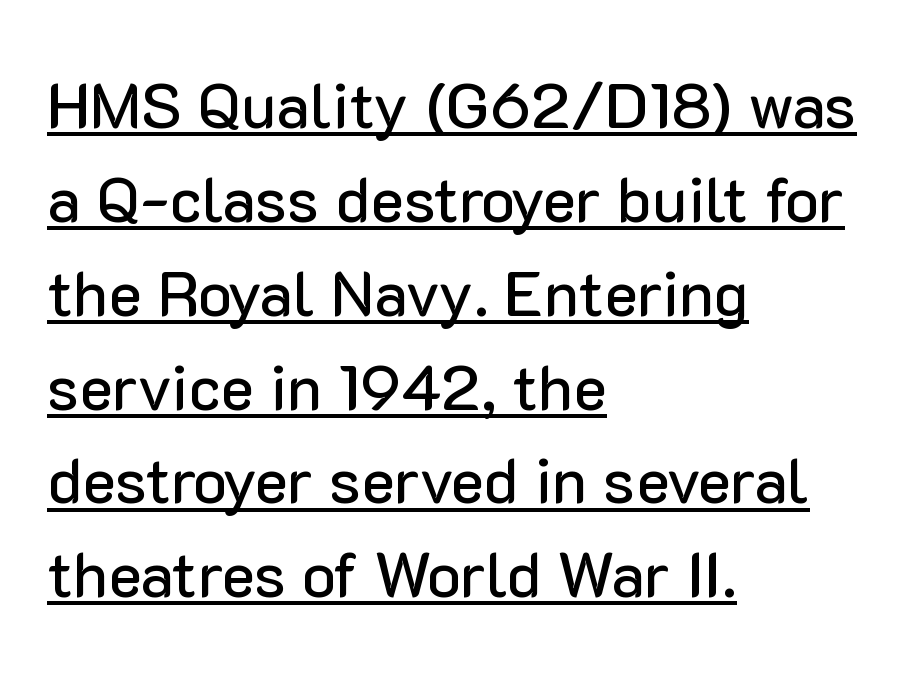
{"serif": "no", "italic": "no", "width": "normal", "stroke_contrast": "low", "x_height": "medium", "monospaced": "no", "underline": "yes", "align": "left", "line_spacing": "normal", "line_spacing_ratio": 1.49, "letter_spacing": "normal", "letter_spacing_em": 0.0, "glyph_px": 63}
